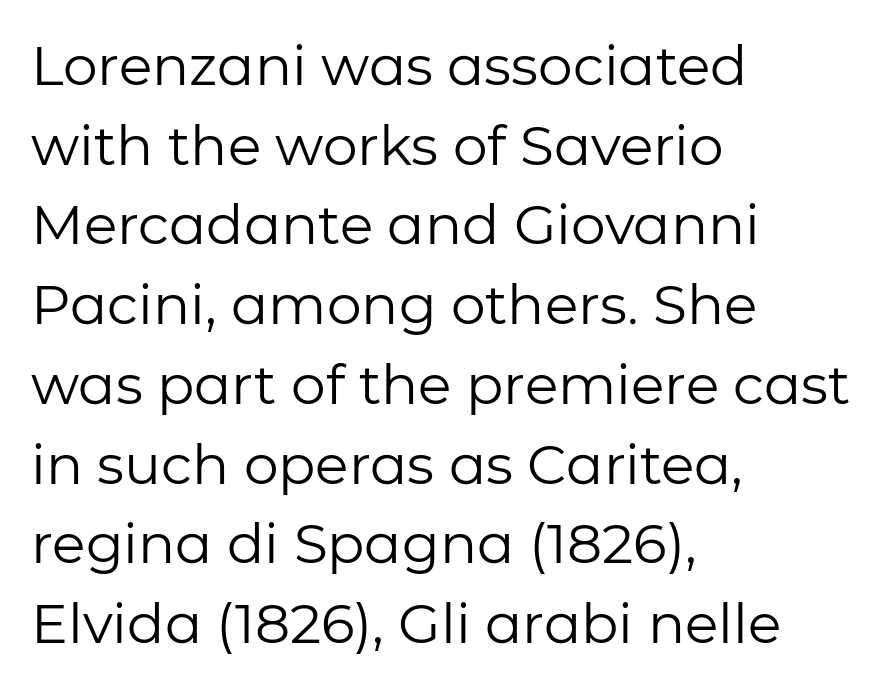
The passage shown has conventional tracking throughout. Check where the strokes stop: nothing finishes them off — pure sans. Weight: not bold — regular or lighter. Horizontally, the lines are justified to the leading edge only. This sample has the flowing, uneven cadence of proportional lettering. Italic? Not at all — the glyphs are vertical.
